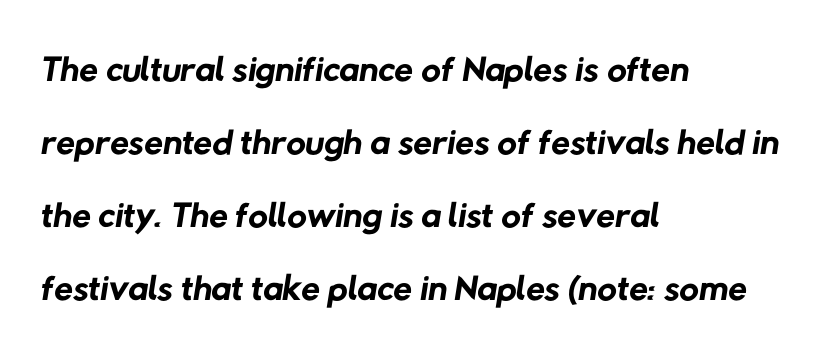
Each word holds together tightly as a unit, with standard inter-letter gaps. Compared with a typical body face, this is equally light or lighter still. The vertical gap from one line to the next is medium. Unlike a traditional serif, this face leaves its strokes unadorned. The words here are not underlined.
